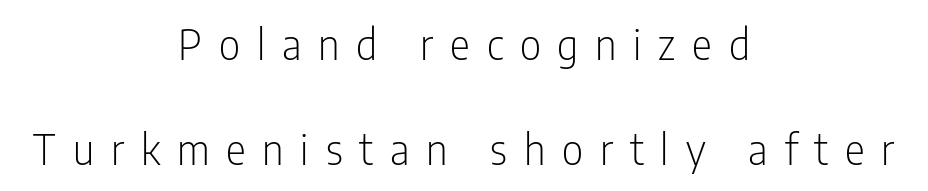
The passage shown is typed in a proportional face where columns would drift. Vertical strokes here are truly vertical. Layout note: lines centered. In terms of letterspacing, this is a distinctly airy, spread setting.
